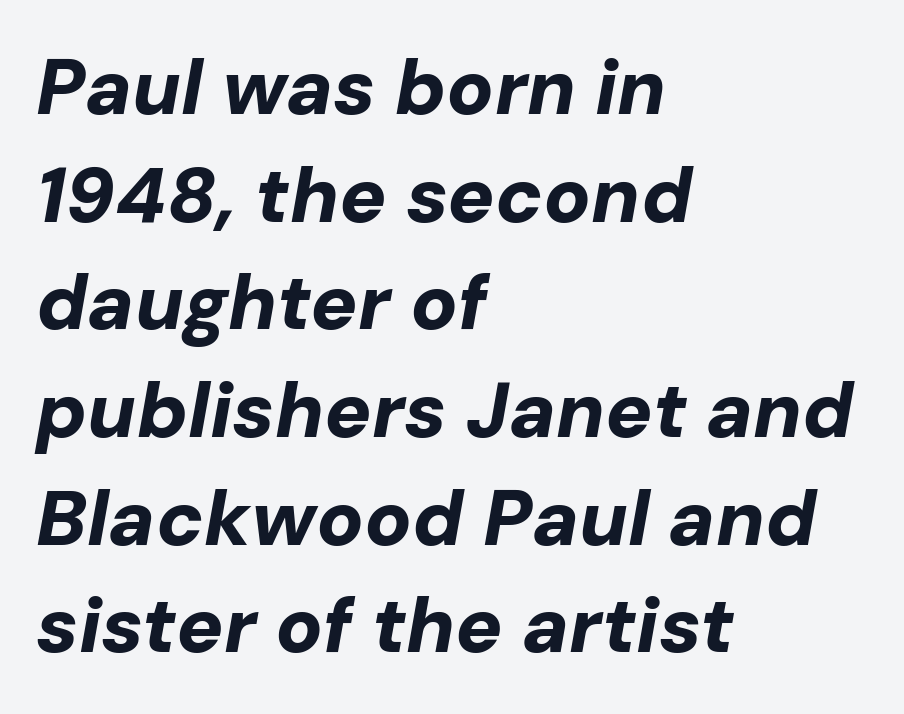
The image shows 78 px bold type, italic (leaning right); set left-aligned, normal line spacing (1.38x), normal letter spacing, not underlined; low stroke contrast and a medium x-height.
